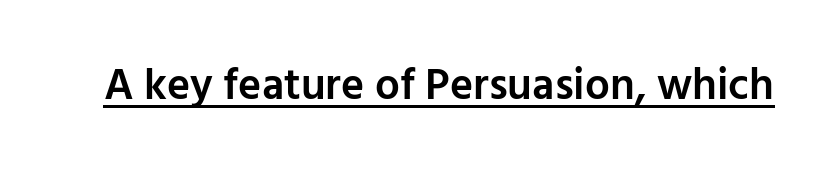
Q: Is the text bold? A: Semi-bold.
Q: Is the text italic (slanted)? A: No, it is upright.
Q: Is the typeface a serif or a sans-serif typeface? A: Sans-serif.
Q: Is the text underlined? A: Yes.
Q: Is the spacing between letters normal or unusually wide? A: Normal.
Q: Width (condensed, normal, or wide)? A: Normal.
Q: Stroke contrast? A: Low.
Q: x-height? A: Medium.
Q: Monospaced? A: No.
